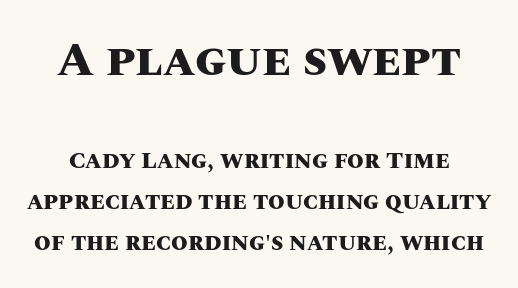
Q: Is the text bold? A: Yes.
Q: Is the text italic (slanted)? A: No, it is upright.
Q: Is the text underlined? A: No.
Q: Is the spacing between letters normal or unusually wide? A: Normal.
Q: Is the spacing between lines tight, normal or loose? A: Normal.
Q: Which block of text is set in a larger size, the first (top) or the second (bottom)? A: The first (top) one.
Q: Width (condensed, normal, or wide)? A: Normal.
Q: Stroke contrast? A: Medium.
Q: x-height? A: Large.
Q: Monospaced? A: No.
